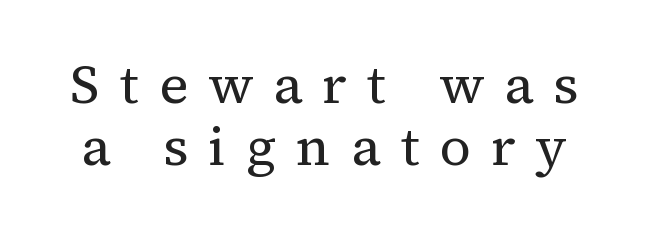
{"serif": "yes", "italic": "no", "bold": "no", "weight": "regular", "width": "normal", "stroke_contrast": "medium", "x_height": "medium", "monospaced": "no", "underline": "no", "line_spacing": "tight", "line_spacing_ratio": 1.15, "letter_spacing": "wide", "letter_spacing_em": 0.37, "glyph_px": 54}
